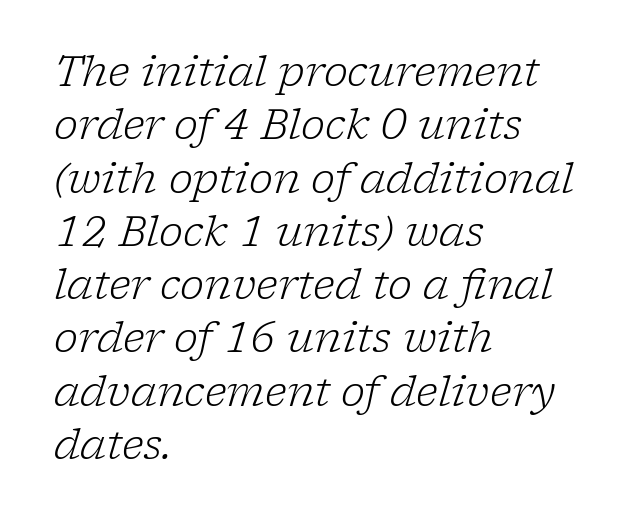
The passage shown has conventional tracking throughout. The rendering uses natural spacing where letterforms have individual widths. A light-to-regular cut is what we see here. I'd call this a serif setting — the letters wear small feet. The specimen reads as italic at a glance.
